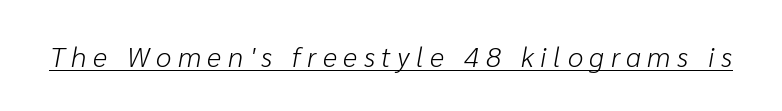
Proportional: the letters do not fall into vertical columns. Each line of the rendering has a horizontal stroke beneath the glyphs. The type is letterspaced generously, with wide tracking. No heavy texture on the line: the type isn't bold.
